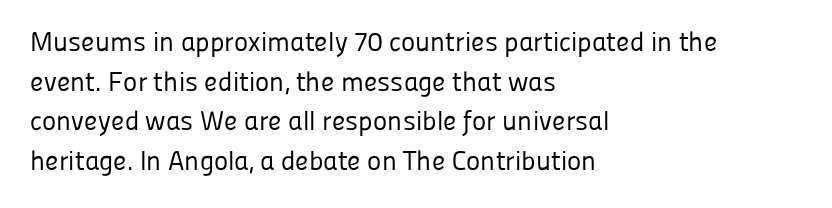
Q: Is the text bold? A: No.
Q: Is the text italic (slanted)? A: No, it is upright.
Q: Is the text underlined? A: No.
Q: How is the paragraph aligned? A: Left-aligned.
Q: Is the spacing between letters normal or unusually wide? A: Normal.
Q: Is the spacing between lines tight, normal or loose? A: Normal.
